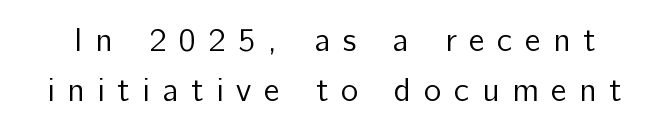
{"serif": "no", "italic": "no", "bold": "no", "weight": "regular", "width": "normal", "stroke_contrast": "low", "x_height": "medium", "monospaced": "no", "underline": "no", "line_spacing": "normal", "line_spacing_ratio": 1.53, "letter_spacing": "wide", "letter_spacing_em": 0.38, "glyph_px": 33}
